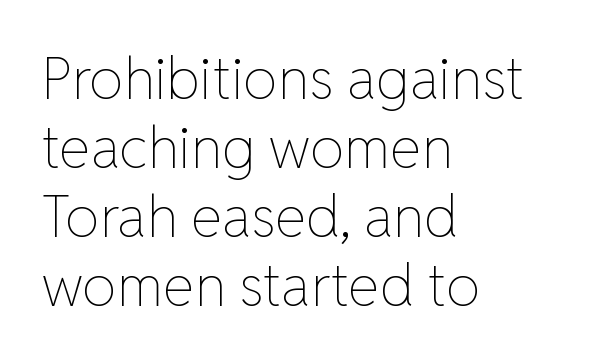
A light-to-regular cut is what we see here. Is this a fixed-width face? No — the glyphs have proportional, varying widths. Letter spacing: default. The baseline area is clear.
